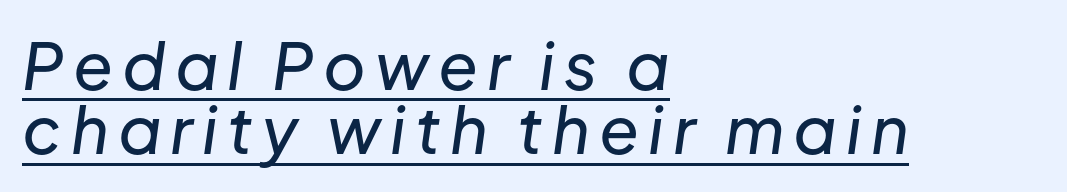
Q: Is the text italic (slanted)? A: Yes, it leans right by about 8 degrees.
Q: Is the text underlined? A: Yes.
Q: How is the paragraph aligned? A: Left-aligned.
Q: Is the spacing between lines tight, normal or loose? A: Tight.
Q: Width (condensed, normal, or wide)? A: Normal.
Q: Stroke contrast? A: Low.
Q: x-height? A: Medium.
Q: Monospaced? A: No.
